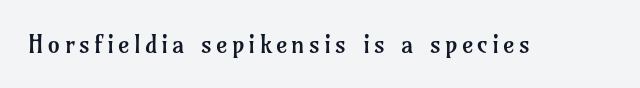
{"italic": "no", "bold": "no", "underline": "no", "glyph_px": 25}
